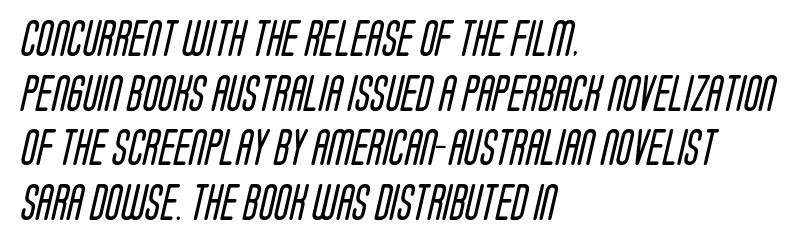
A typesetter would call this proportional, since set widths differ per character. Nothing unusual about the tracking: characters are spaced as the font intends. Type without underlining. A normal amount of white space separates one row of letters from the next. Weight: not bold — regular or lighter. Notice how the passage keeps a crisp vertical edge on the left only.
